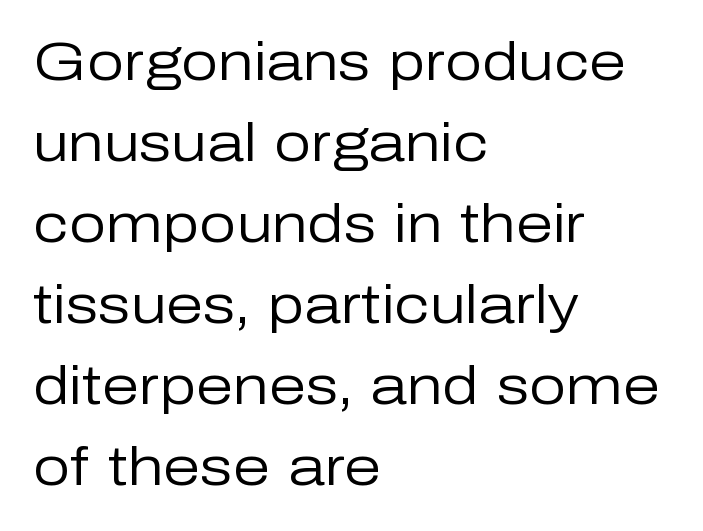
The image shows 53 px regular-weight sans-serif type, upright; set left-aligned, normal line spacing (1.53x), normal letter spacing, not underlined; low stroke contrast and a medium x-height.
